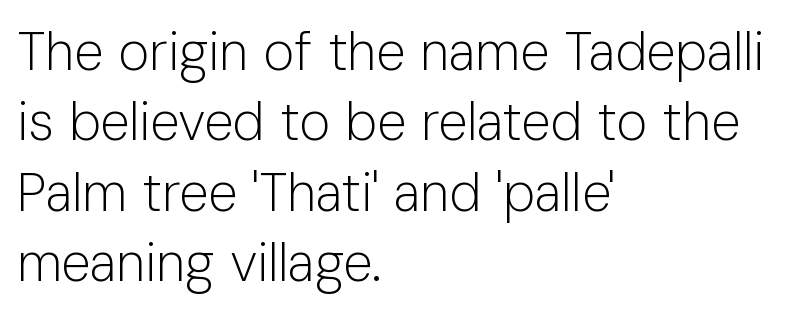
Q: Is the text bold? A: No.
Q: Is the text italic (slanted)? A: No, it is upright.
Q: Is the typeface a serif or a sans-serif typeface? A: Sans-serif.
Q: Is the text underlined? A: No.
Q: How is the paragraph aligned? A: Left-aligned.
Q: Is the spacing between letters normal or unusually wide? A: Normal.
Q: Is the spacing between lines tight, normal or loose? A: Normal.
Q: Width (condensed, normal, or wide)? A: Normal.
Q: Stroke contrast? A: Low.
Q: x-height? A: Medium.
Q: Monospaced? A: No.
